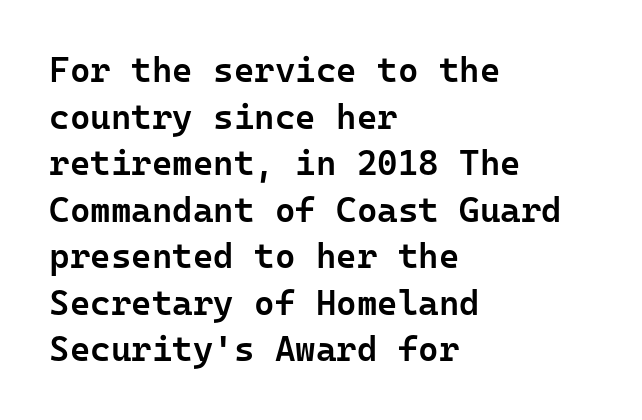
The image shows 35 px semibold sans-serif type, upright, monospaced; set left-aligned, normal line spacing (1.33x), normal letter spacing, not underlined; low stroke contrast and a medium x-height.
